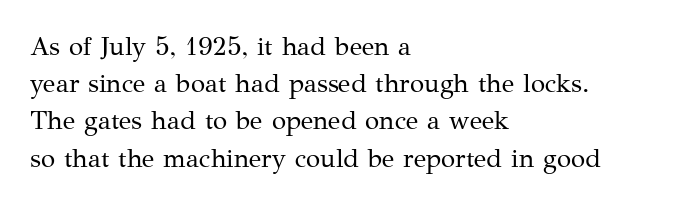
The image shows 26 px text type, upright; set left-aligned, normal line spacing (1.43x), normal letter spacing, not underlined.
